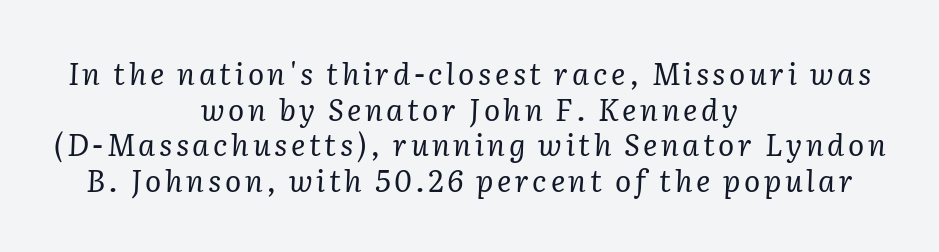
{"serif": "yes", "italic": "yes", "lean": "right", "slant_degrees": 2, "bold": "no", "weight": "regular", "width": "normal", "stroke_contrast": "low", "x_height": "medium", "monospaced": "no", "underline": "no", "align": "center", "line_spacing_ratio": 1.19, "glyph_px": 30}
